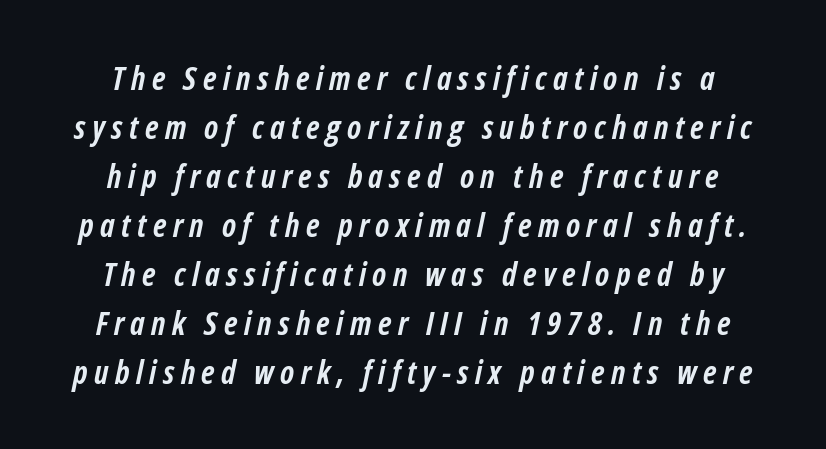
Spacing verdict: proportional, widths tailored to each character. Check the space under the baseline: it is left empty. Between one letter and the next there's a generous, obvious gap. The text carries the slant typical of an italic or oblique font. A normal amount of white space separates one row of letters from the next.
